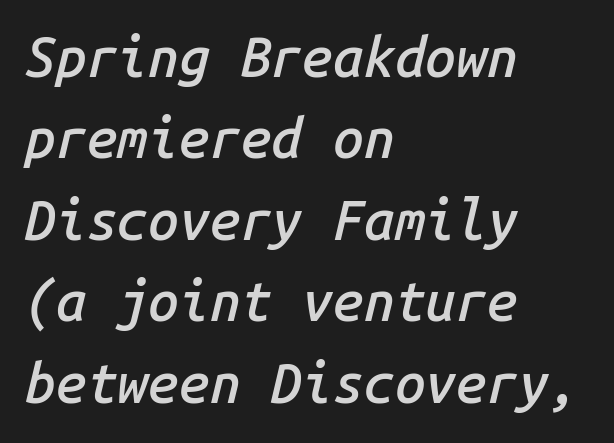
{"italic": "yes", "lean": "right", "slant_degrees": 14, "bold": "semi", "weight": "semibold", "width": "normal", "stroke_contrast": "low", "x_height": "medium", "monospaced": "yes", "underline": "no", "align": "left", "line_spacing": "normal", "line_spacing_ratio": 1.48, "letter_spacing": "normal", "letter_spacing_em": 0.0, "glyph_px": 55}
